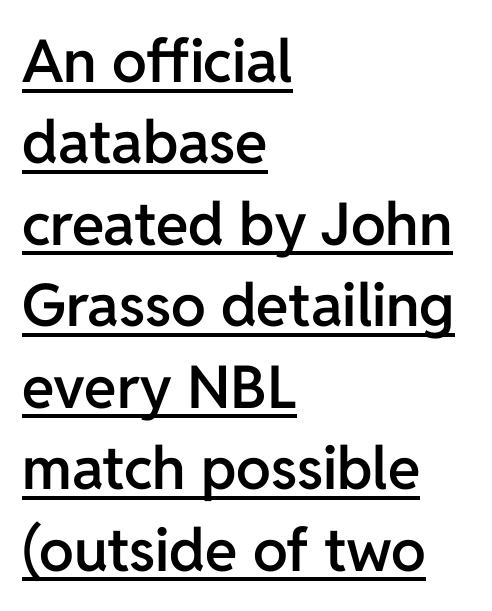
Emphasis by weight is partial: semibold. The designer went with a sans here, leaving each stem footless. The paragraph has a hard left edge and a soft right edge. It's the straight-up-and-down kind of type. Character widths vary here, with narrow letters taking less room than wide ones.
